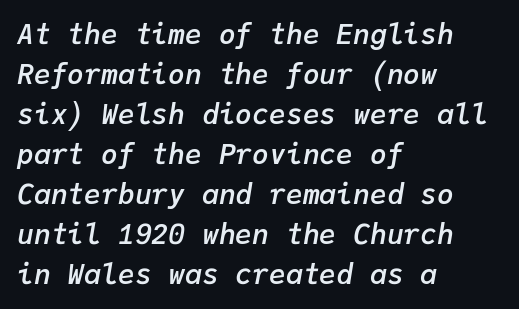
The image shows 28 px semibold type, italic (leaning right), monospaced; set left-aligned, normal line spacing (1.43x), normal letter spacing, not underlined; low stroke contrast and a medium x-height.
